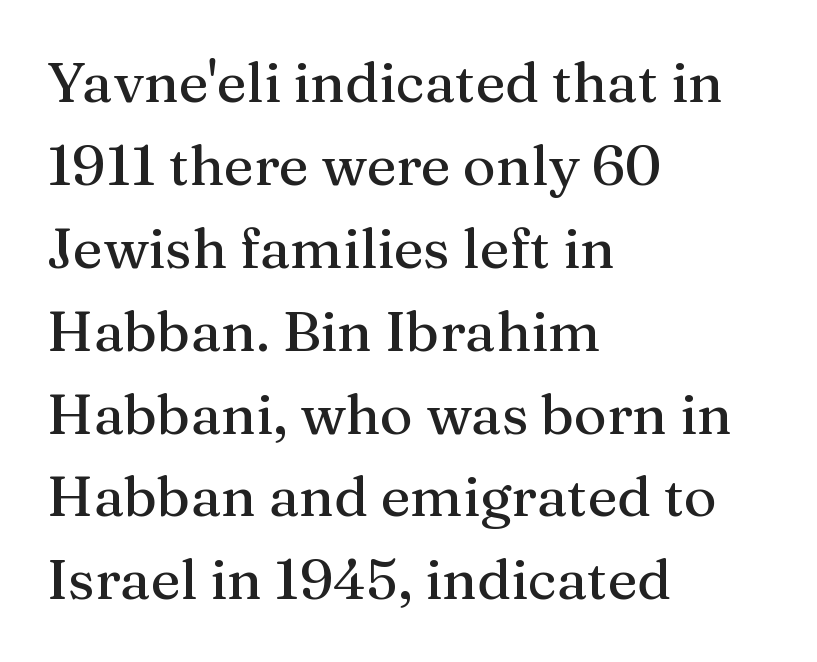
The image shows 56 px serif type, upright; set left-aligned, normal line spacing (1.48x), normal letter spacing, not underlined; medium stroke contrast and a medium x-height.
